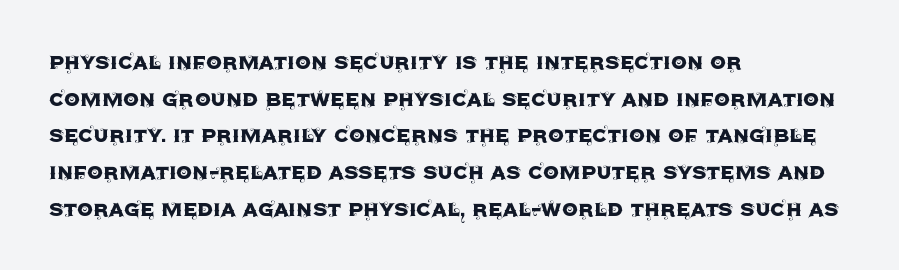
Q: Is the text italic (slanted)? A: No, it is upright.
Q: Is the text underlined? A: No.
Q: How is the paragraph aligned? A: Left-aligned.
Q: Is the spacing between letters normal or unusually wide? A: Normal.
Q: Is the spacing between lines tight, normal or loose? A: Normal.
